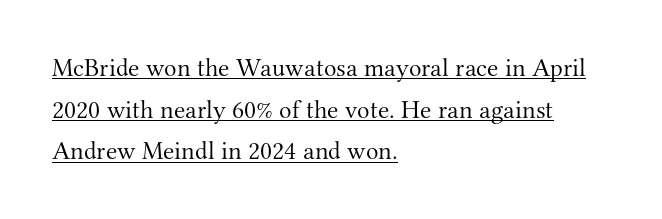
The image shows 26 px text type, upright; set left-aligned, normal line spacing (1.6x), normal letter spacing, underlined.
